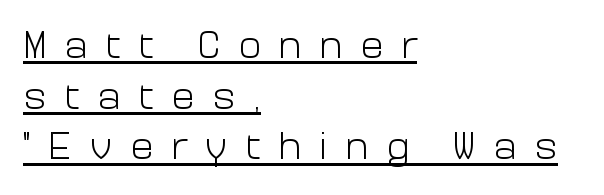
{"serif": "no", "italic": "no", "bold": "no", "weight": "light", "width": "normal", "stroke_contrast": "low", "x_height": "medium", "monospaced": "no", "underline": "yes", "align": "left", "line_spacing": "normal", "line_spacing_ratio": 1.3, "letter_spacing": "wide", "letter_spacing_em": 0.45, "glyph_px": 39}
